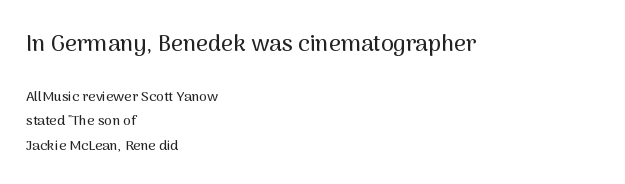
The image shows 23 px text type, upright; set left-aligned, line spacing 1.75x, normal letter spacing, not underlined; the first (top) block is 1.64x larger.
